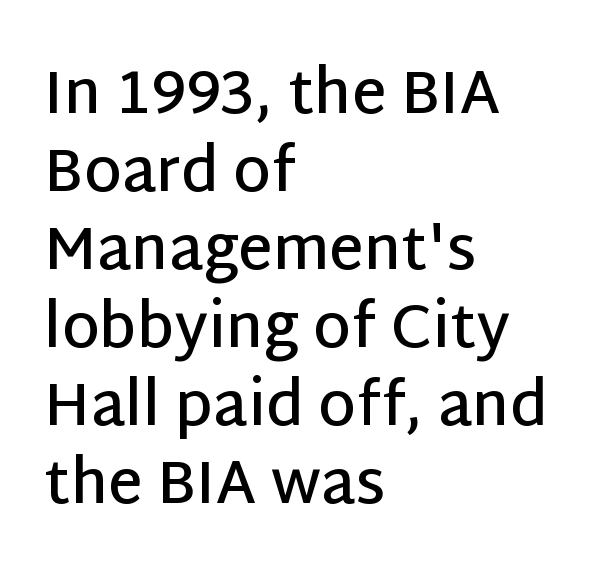
Compared with an ordinary text face, these strokes are moderately heavier — a semibold. Is the letter spacing exaggerated? No — it looks like the ordinary default. Classification — sans serif. Spacing verdict: proportional, widths tailored to each character. This is the regular roman posture of the typeface. Line beginnings align vertically; line endings do not.
